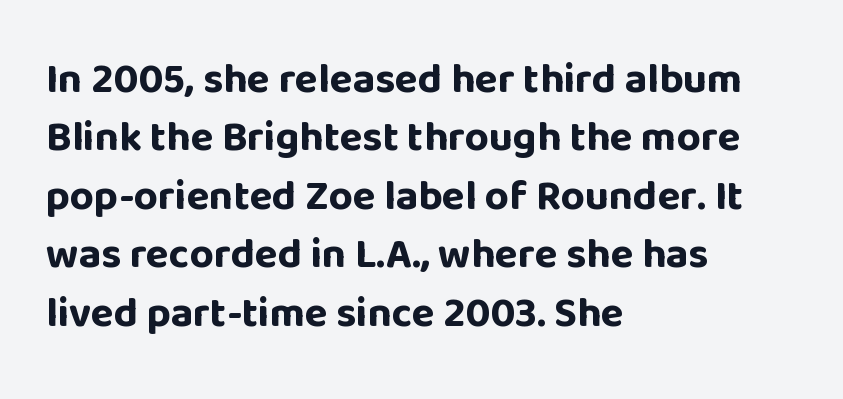
{"serif": "no", "italic": "no", "bold": "yes", "weight": "bold", "width": "normal", "stroke_contrast": "low", "x_height": "large", "monospaced": "no", "underline": "no", "align": "left", "line_spacing": "normal", "line_spacing_ratio": 1.39, "letter_spacing": "normal", "letter_spacing_em": 0.0, "glyph_px": 42}
